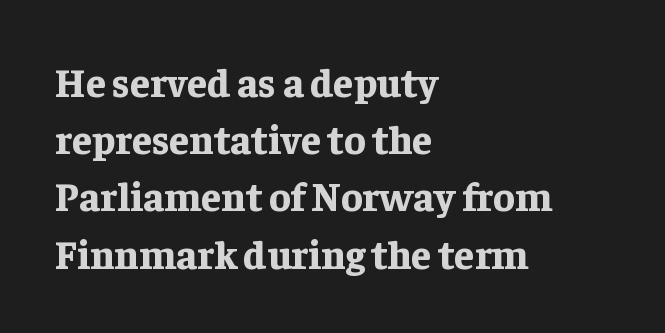
Q: Is the text bold? A: Yes.
Q: Is the text italic (slanted)? A: No, it is upright.
Q: Is the typeface a serif or a sans-serif typeface? A: Serif.
Q: Is the text underlined? A: No.
Q: How is the paragraph aligned? A: Left-aligned.
Q: Is the spacing between letters normal or unusually wide? A: Normal.
Q: Is the spacing between lines tight, normal or loose? A: Normal.
Q: Width (condensed, normal, or wide)? A: Normal.
Q: Stroke contrast? A: Low.
Q: x-height? A: Medium.
Q: Monospaced? A: No.
